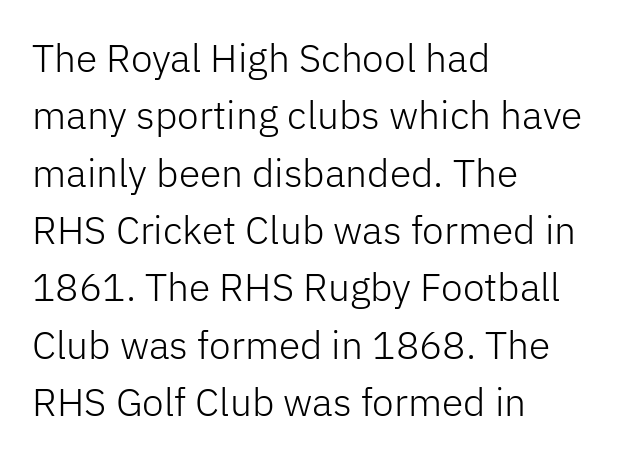
Honestly, the letter spacing is just normal — you wouldn't notice it. The font's upright variant was chosen for this text. This is not heavy type; no bold has been used. The font family rendered here belongs to the sans-serif group. Each letter keeps its own natural width here, so spacing adapts to shape.
